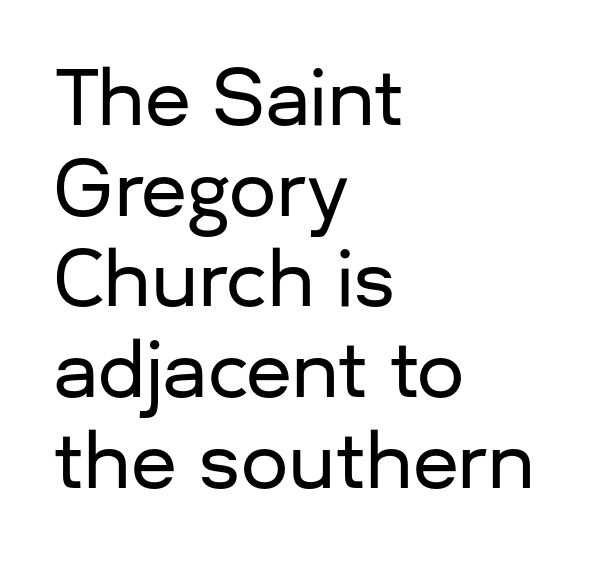
{"serif": "no", "italic": "no", "width": "normal", "stroke_contrast": "low", "x_height": "medium", "monospaced": "no", "underline": "no", "align": "left", "line_spacing_ratio": 1.21, "letter_spacing": "normal", "letter_spacing_em": 0.0, "glyph_px": 75}
